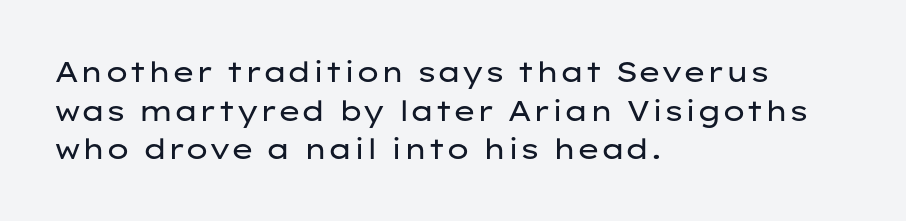
Q: Is the text bold? A: No.
Q: Is the text italic (slanted)? A: No, it is upright.
Q: Is the typeface a serif or a sans-serif typeface? A: Sans-serif.
Q: Is the text underlined? A: No.
Q: How is the paragraph aligned? A: Left-aligned.
Q: Is the spacing between letters normal or unusually wide? A: Normal.
Q: Is the spacing between lines tight, normal or loose? A: Normal.
Q: Width (condensed, normal, or wide)? A: Wide.
Q: Stroke contrast? A: Low.
Q: x-height? A: Medium.
Q: Monospaced? A: No.
